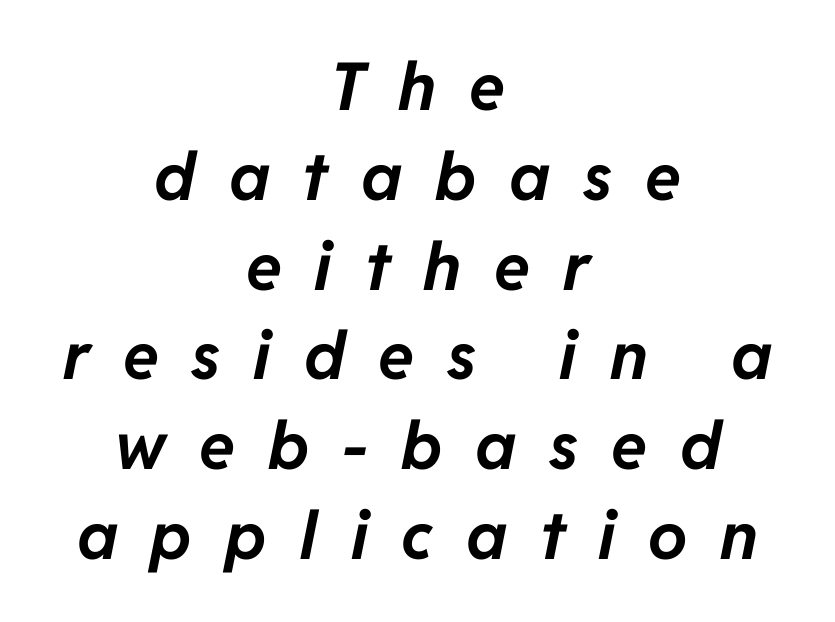
{"italic": "yes", "lean": "right", "slant_degrees": 11, "bold": "yes", "weight": "bold", "width": "normal", "stroke_contrast": "low", "x_height": "medium", "monospaced": "no", "underline": "no", "align": "center", "line_spacing": "normal", "line_spacing_ratio": 1.36, "letter_spacing": "wide", "letter_spacing_em": 0.5, "glyph_px": 66}
